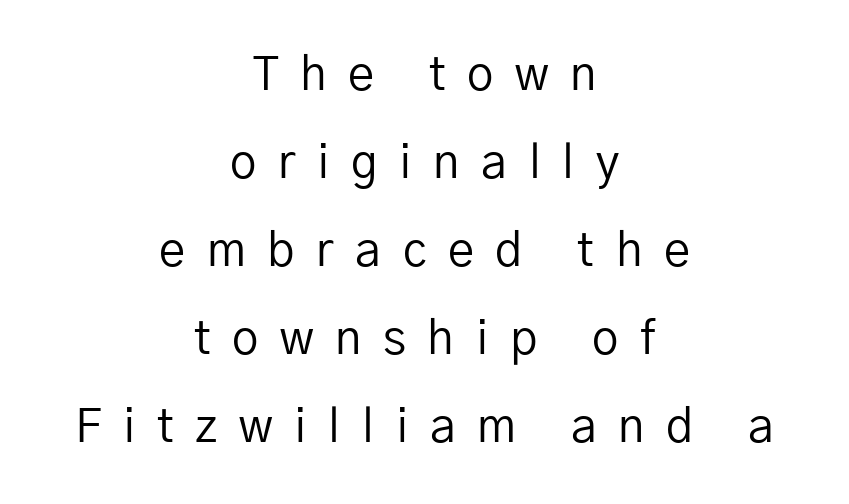
The image shows 47 px regular-weight sans-serif type, upright; set centered, line spacing 1.87x, unusually wide letter spacing (+0.46 em), not underlined; low stroke contrast and a medium x-height.
